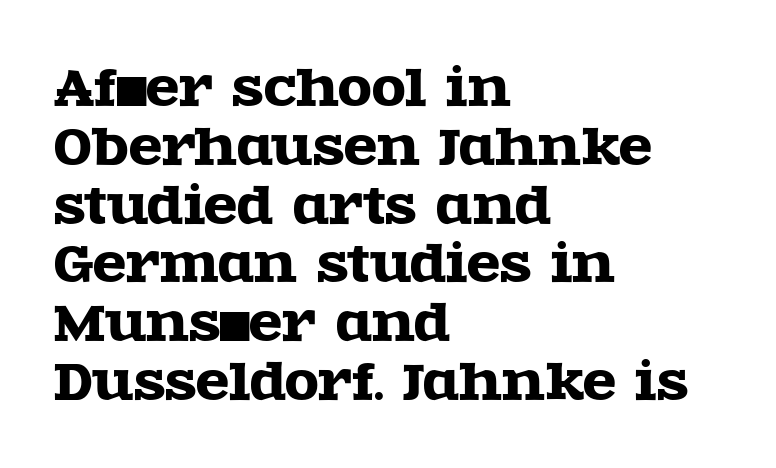
{"serif": "yes", "italic": "no", "width": "wide", "x_height": "large", "monospaced": "no", "underline": "no", "align": "left", "line_spacing_ratio": 1.2, "letter_spacing": "normal", "letter_spacing_em": 0.0, "glyph_px": 49}
